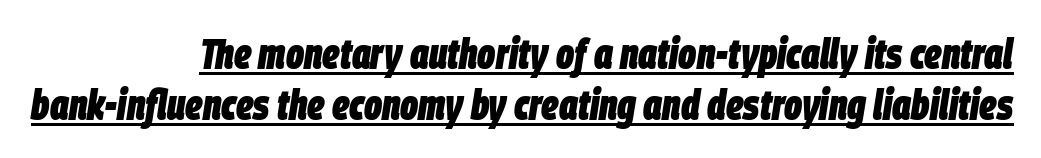
When letters slant like this, we call the style italic. Reading down the block, your eye finds every line finishing at a fixed right position. The string is rendered with underlining switched on. Do the characters align in a grid? No, the font is proportional. Weight check: bold — yes, fully.
